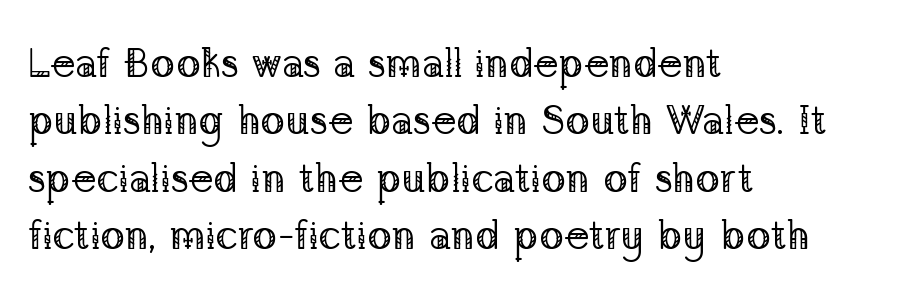
Q: Is the text bold? A: No.
Q: Is the text italic (slanted)? A: No, it is upright.
Q: Is the typeface a serif or a sans-serif typeface? A: Serif.
Q: Is the text underlined? A: No.
Q: How is the paragraph aligned? A: Left-aligned.
Q: Is the spacing between letters normal or unusually wide? A: Normal.
Q: Is the spacing between lines tight, normal or loose? A: Normal.
Q: Width (condensed, normal, or wide)? A: Normal.
Q: Stroke contrast? A: Low.
Q: x-height? A: Medium.
Q: Monospaced? A: No.
